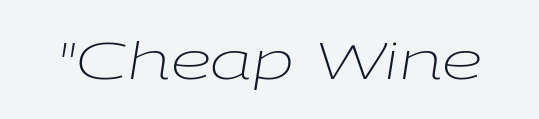
The image shows 52 px light, wide type, italic (leaning right); set normal letter spacing, not underlined; low stroke contrast and a medium x-height.
